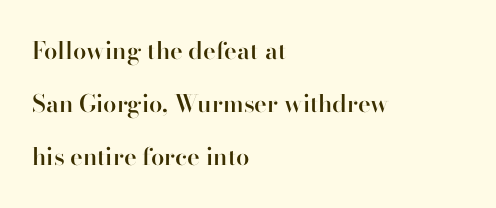
Stems and bowls a touch heavier than normal — semibold. Honestly, there is no underline to notice here at all. Standard letterfit; no display-style spreading of the glyphs. Casual observation: everything's shoved over to the left.
